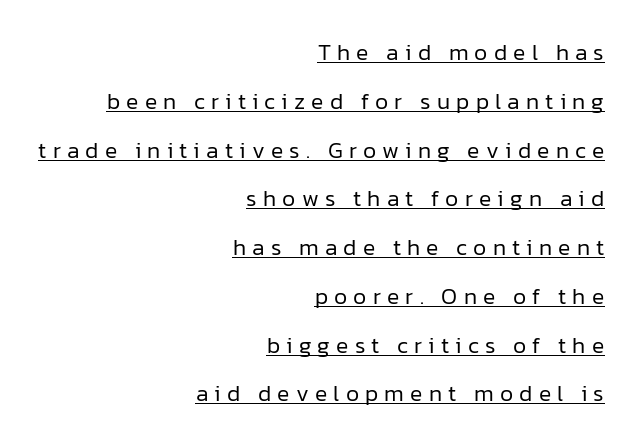
{"italic": "no", "bold": "no", "underline": "yes", "align": "right", "line_spacing": "loose", "line_spacing_ratio": 2.12, "letter_spacing": "wide", "letter_spacing_em": 0.27, "glyph_px": 23}
